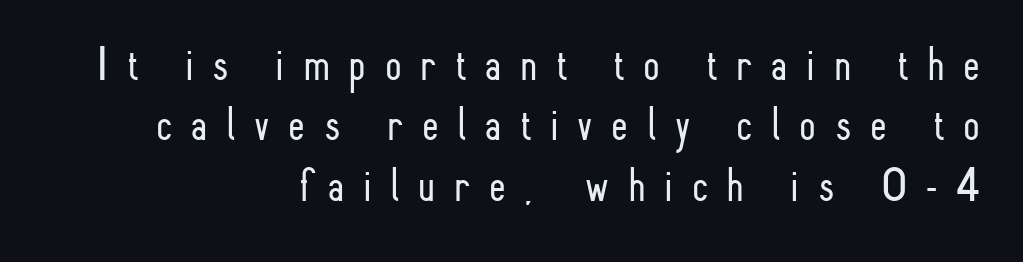
{"serif": "no", "italic": "no", "bold": "no", "weight": "light", "width": "condensed", "stroke_contrast": "low", "x_height": "small", "monospaced": "no", "underline": "no", "align": "right", "line_spacing": "normal", "line_spacing_ratio": 1.26, "letter_spacing": "wide", "letter_spacing_em": 0.39, "glyph_px": 48}
